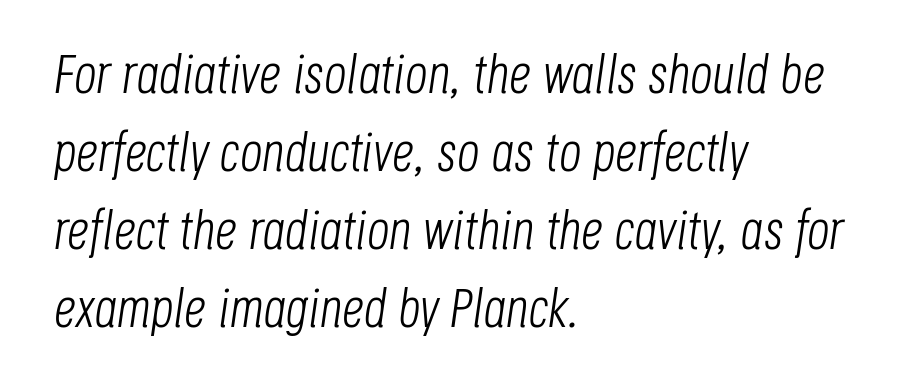
The image shows 55 px light, condensed type, italic (leaning right); set left-aligned, normal line spacing (1.42x), normal letter spacing, not underlined; low stroke contrast and a large x-height.
